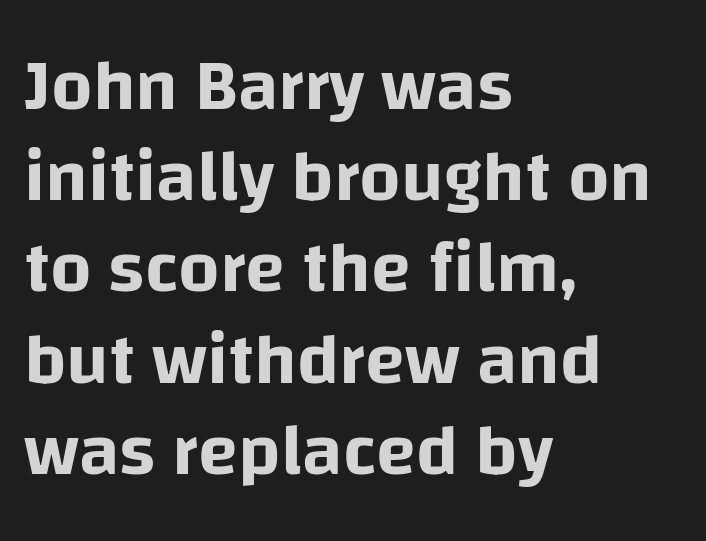
Q: Is the text italic (slanted)? A: No, it is upright.
Q: Is the typeface a serif or a sans-serif typeface? A: Sans-serif.
Q: Is the text underlined? A: No.
Q: How is the paragraph aligned? A: Left-aligned.
Q: Is the spacing between letters normal or unusually wide? A: Normal.
Q: Is the spacing between lines tight, normal or loose? A: Normal.
Q: Width (condensed, normal, or wide)? A: Normal.
Q: Stroke contrast? A: Low.
Q: x-height? A: Large.
Q: Monospaced? A: No.
